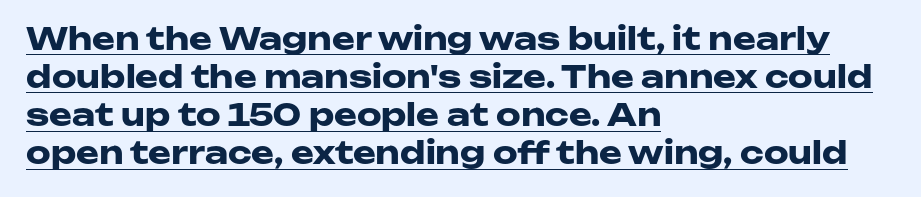
{"serif": "no", "italic": "no", "bold": "yes", "weight": "heavy", "width": "wide", "stroke_contrast": "low", "x_height": "medium", "monospaced": "no", "underline": "yes", "align": "left", "line_spacing_ratio": 1.23, "letter_spacing": "normal", "letter_spacing_em": 0.0, "glyph_px": 31}
